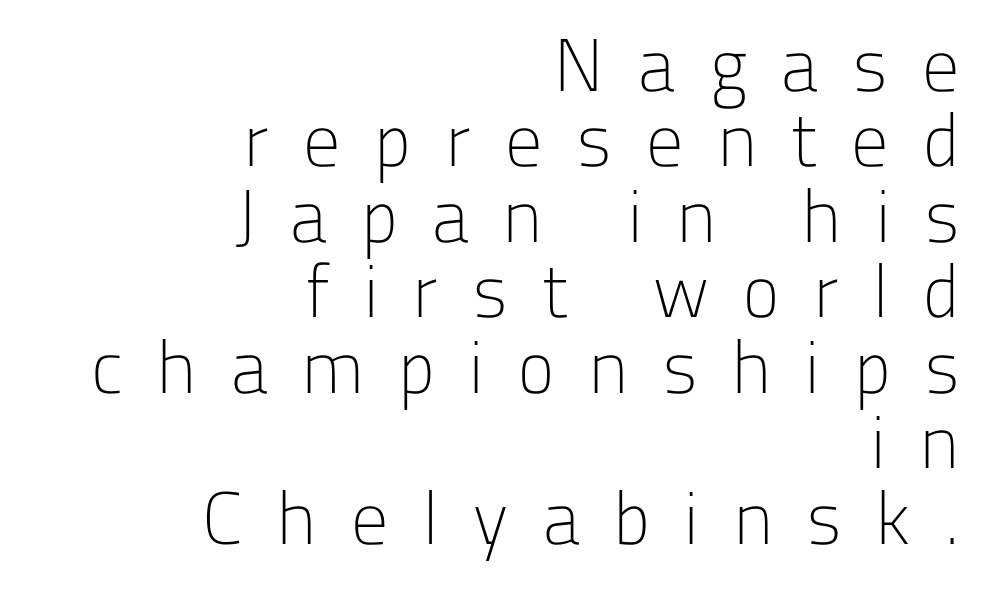
Q: Is the text bold? A: No.
Q: Is the text italic (slanted)? A: No, it is upright.
Q: Is the typeface a serif or a sans-serif typeface? A: Sans-serif.
Q: Is the text underlined? A: No.
Q: How is the paragraph aligned? A: Right-aligned.
Q: Is the spacing between letters normal or unusually wide? A: Unusually wide.
Q: Is the spacing between lines tight, normal or loose? A: Tight.
Q: Width (condensed, normal, or wide)? A: Normal.
Q: Stroke contrast? A: Low.
Q: x-height? A: Medium.
Q: Monospaced? A: No.
